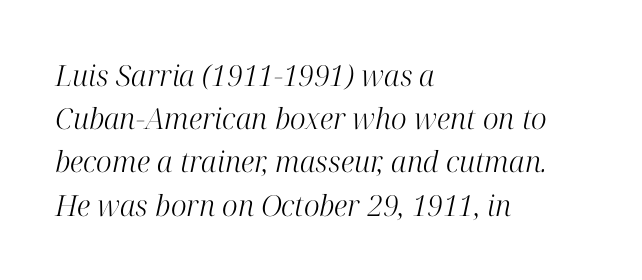
{"serif": "yes", "italic": "yes", "lean": "right", "slant_degrees": 12, "bold": "no", "weight": "light", "width": "normal", "stroke_contrast": "high", "x_height": "medium", "monospaced": "no", "underline": "no", "align": "left", "line_spacing": "normal", "line_spacing_ratio": 1.49, "letter_spacing": "normal", "letter_spacing_em": 0.0, "glyph_px": 29}
